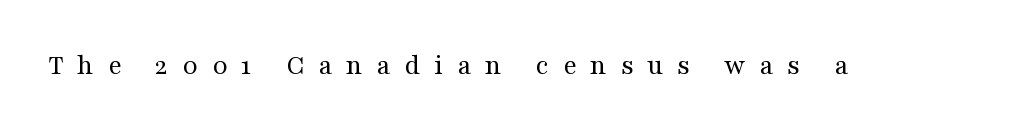
{"serif": "yes", "italic": "no", "bold": "no", "weight": "regular", "width": "wide", "stroke_contrast": "medium", "x_height": "medium", "monospaced": "no", "underline": "no", "letter_spacing": "wide", "letter_spacing_em": 0.48, "glyph_px": 29}
